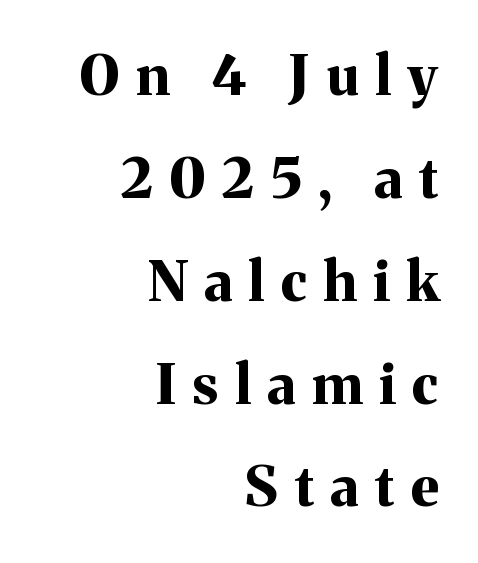
{"serif": "yes", "italic": "no", "bold": "yes", "weight": "bold", "width": "normal", "stroke_contrast": "medium", "x_height": "medium", "monospaced": "no", "underline": "no", "align": "right", "line_spacing_ratio": 1.87, "letter_spacing": "wide", "letter_spacing_em": 0.3, "glyph_px": 55}
